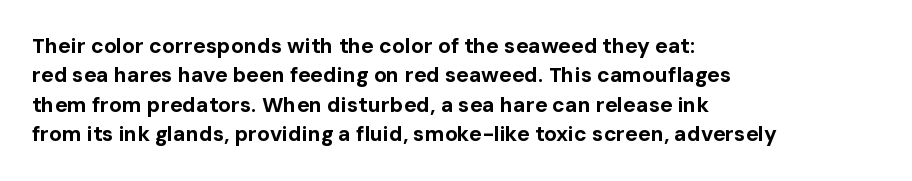
The image shows 21 px bold type, upright; set left-aligned, normal line spacing (1.4x), normal letter spacing, not underlined.
